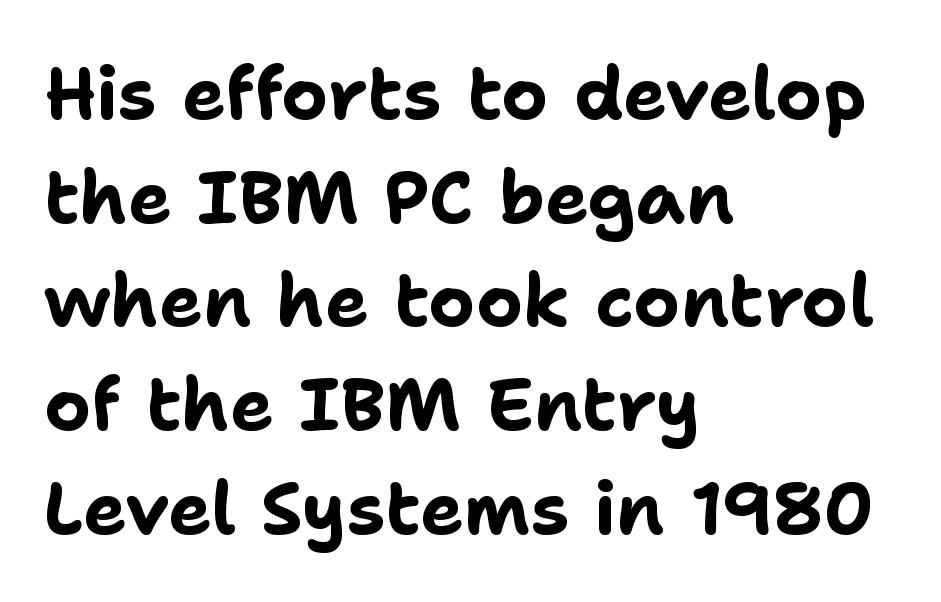
The image shows 73 px bold sans-serif type, upright; set left-aligned, normal line spacing (1.42x), normal letter spacing, not underlined; low stroke contrast and a medium x-height.
